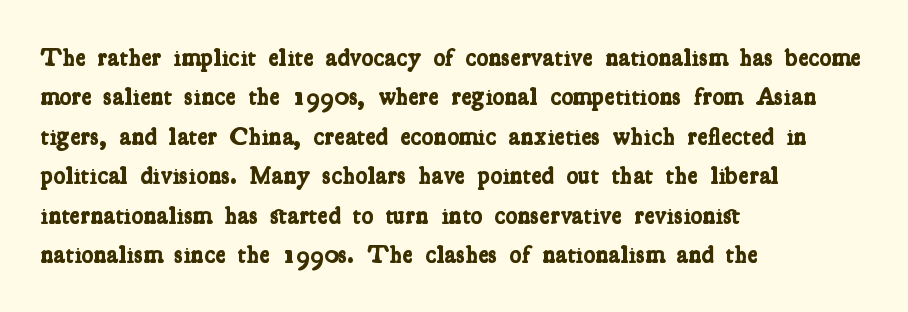
{"bold": "yes", "underline": "no", "align": "left", "line_spacing": "normal", "line_spacing_ratio": 1.58, "letter_spacing": "normal", "letter_spacing_em": 0.0, "glyph_px": 25}
